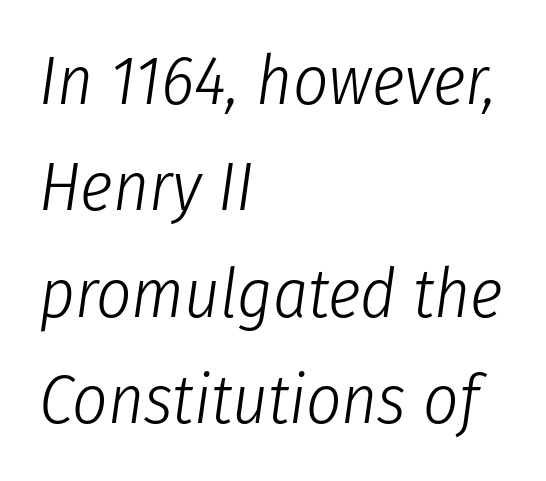
The image shows 69 px light, condensed type, italic (leaning right); set left-aligned, normal line spacing (1.54x), normal letter spacing, not underlined; low stroke contrast and a medium x-height.
